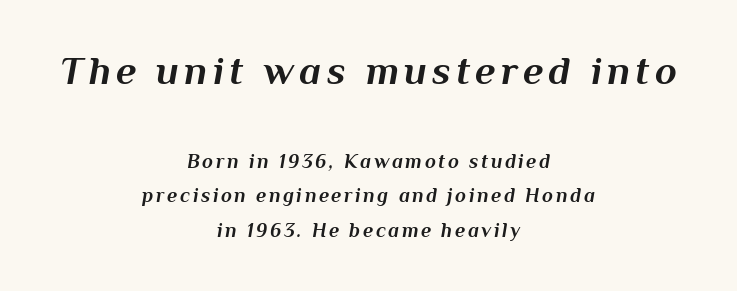
The passage shown is typed in a proportional face where columns would drift. Typesetter's note: full bold, strokes at maximum text heaviness. Short and long lines alike share a common midpoint. Emphasis-style slanted type is in use. The passage shown begins with its larger block and ends with its smaller one.
